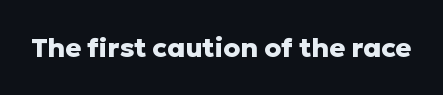
Q: Is the text bold? A: Yes.
Q: Is the text italic (slanted)? A: No, it is upright.
Q: Is the text underlined? A: No.
Q: Is the spacing between letters normal or unusually wide? A: Normal.
